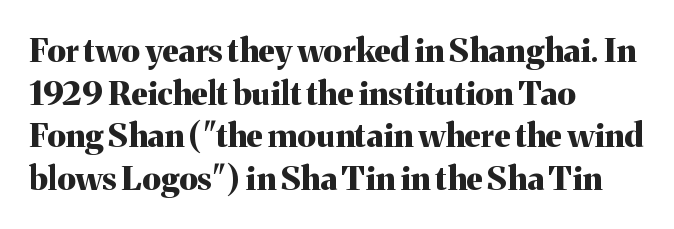
{"serif": "yes", "italic": "no", "bold": "yes", "weight": "bold", "width": "normal", "stroke_contrast": "medium", "x_height": "medium", "monospaced": "no", "underline": "no", "align": "left", "line_spacing": "normal", "line_spacing_ratio": 1.29, "letter_spacing": "normal", "letter_spacing_em": 0.0, "glyph_px": 33}
